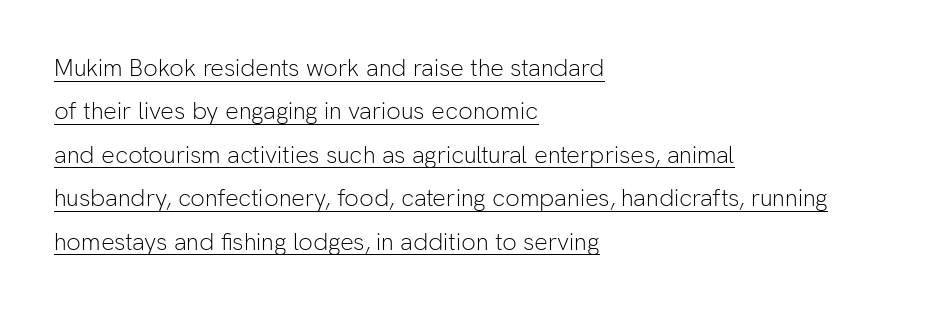
Q: Is the text bold? A: No.
Q: Is the text italic (slanted)? A: No, it is upright.
Q: Is the text underlined? A: Yes.
Q: How is the paragraph aligned? A: Left-aligned.
Q: Is the spacing between letters normal or unusually wide? A: Normal.
